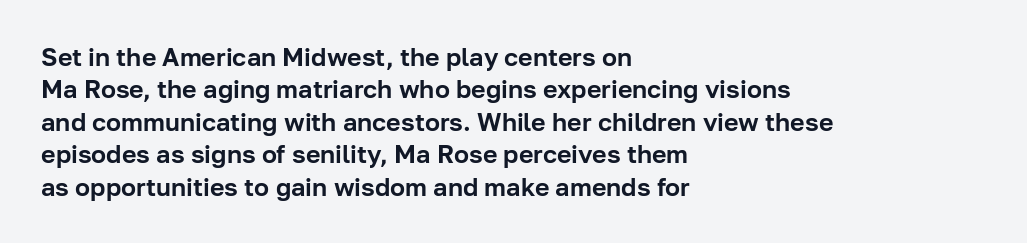
{"italic": "no", "underline": "no", "align": "left", "line_spacing": "normal", "line_spacing_ratio": 1.3, "letter_spacing": "normal", "letter_spacing_em": 0.0, "glyph_px": 25}
